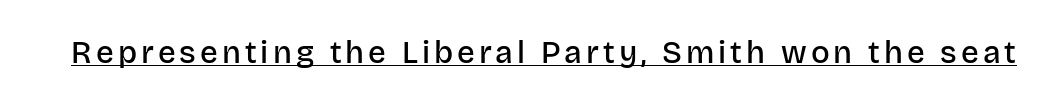
Proportional: the letters do not fall into vertical columns. Examine the stroke ends and you'll find no serifs. The face used here appears with an underline applied. Semibold letterforms, between regular and bold. The letters stand upright; this is a roman face.
